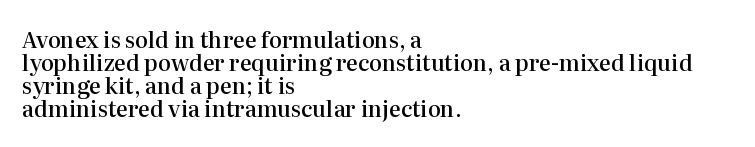
Q: Is the text bold? A: Semi-bold.
Q: Is the text italic (slanted)? A: No, it is upright.
Q: Is the text underlined? A: No.
Q: How is the paragraph aligned? A: Left-aligned.
Q: Is the spacing between letters normal or unusually wide? A: Normal.
Q: Is the spacing between lines tight, normal or loose? A: Tight.
